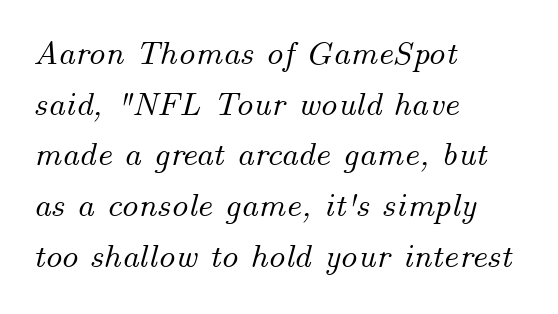
The text carries the slant typical of an italic or oblique font. Underlining? Definitely not there. If you drew a ruler down the left edge, every line would touch it. Proportional: the letters do not fall into vertical columns. If you measured baseline to baseline, you'd find a middling distance. This rendering leaves character spacing at its baseline value.
